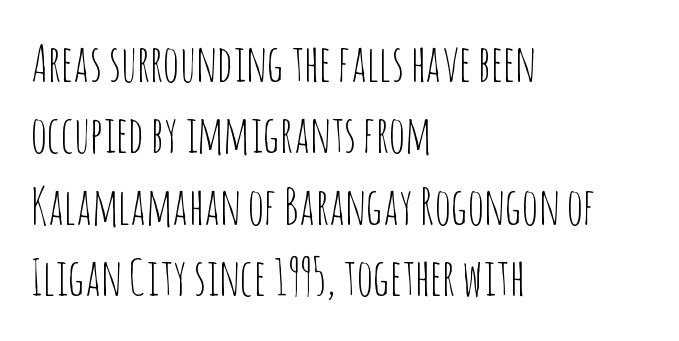
Has an underline been added? It has not. These lines are set flush left with a ragged right edge. How are the letters spaced? Ordinarily, with no added tracking. Note the varied advance widths — an 'i' is clearly narrower than an 'm'. Line spacing here is normal.
